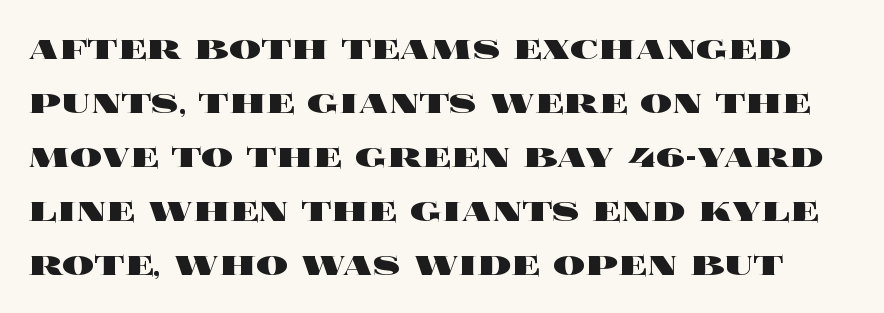
{"italic": "no", "bold": "yes", "weight": "heavy", "width": "wide", "x_height": "large", "monospaced": "no", "underline": "no", "line_spacing": "normal", "line_spacing_ratio": 1.35, "letter_spacing": "normal", "letter_spacing_em": 0.0, "glyph_px": 40}
